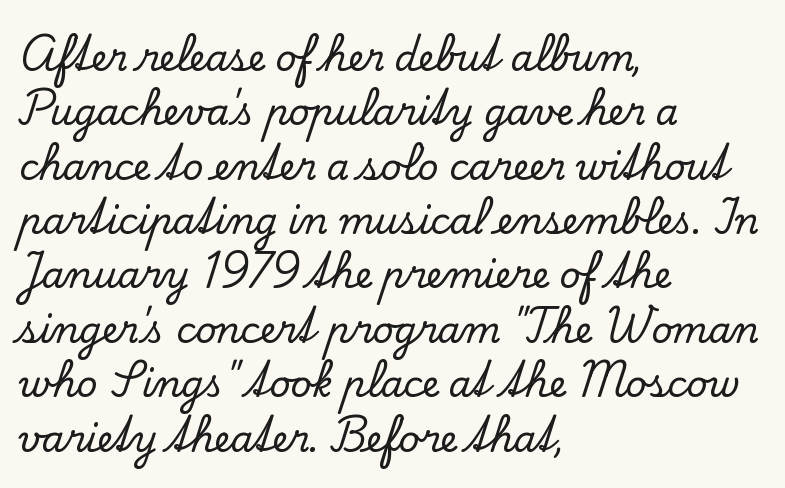
{"serif": "yes", "width": "normal", "stroke_contrast": "low", "x_height": "small", "monospaced": "no", "underline": "no", "align": "left", "line_spacing": "normal", "line_spacing_ratio": 1.51, "letter_spacing": "normal", "letter_spacing_em": 0.0, "glyph_px": 36}
